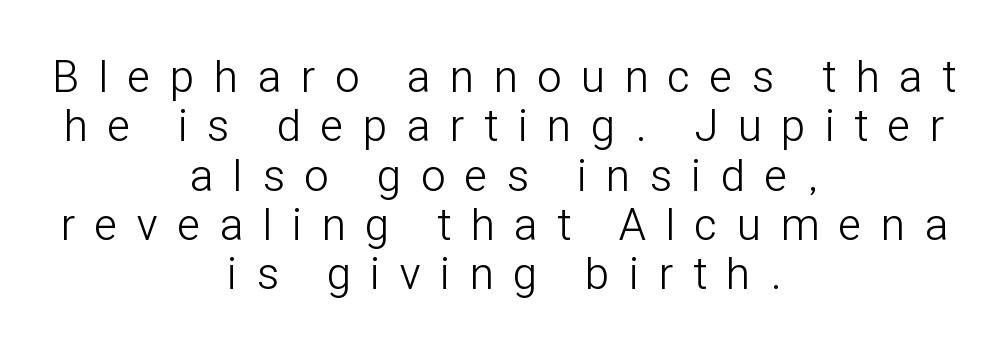
Varying glyph widths throughout — classic text-font behaviour. Short note: letters widely spaced. The font is comparable to plain body text, perhaps lighter. The block of text is dense from top to bottom, with scant space between rows.
